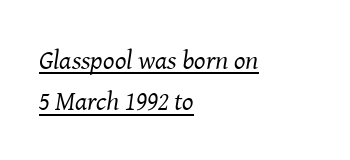
{"italic": "yes", "lean": "right", "slant_degrees": 8, "bold": "no", "underline": "yes", "align": "left", "line_spacing": "normal", "line_spacing_ratio": 1.53, "letter_spacing": "normal", "letter_spacing_em": 0.0, "glyph_px": 27}
